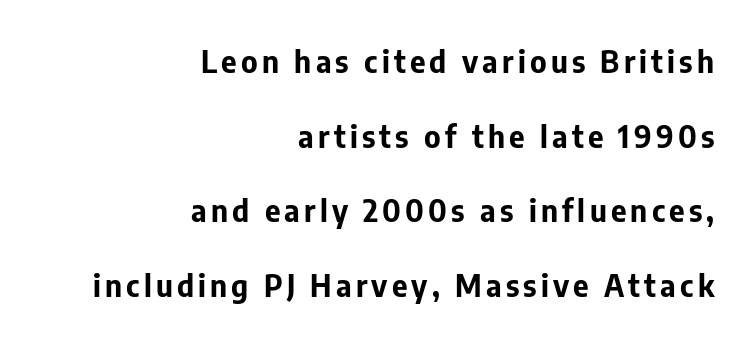
{"serif": "no", "italic": "no", "bold": "yes", "weight": "bold", "width": "normal", "stroke_contrast": "low", "x_height": "medium", "monospaced": "no", "underline": "no", "align": "right", "line_spacing": "loose", "line_spacing_ratio": 2.49, "glyph_px": 30}
